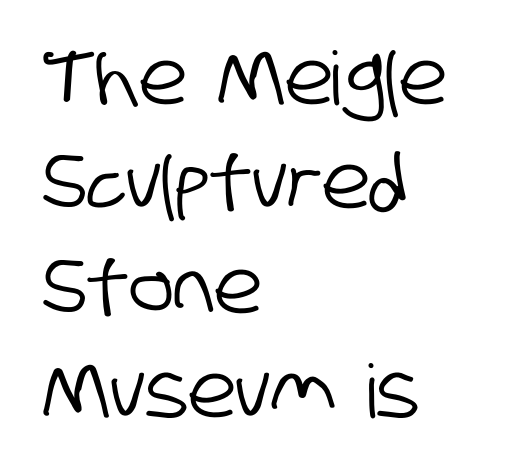
A typesetter would call this proportional, since set widths differ per character. In terms of leading, this rendering sits right in the middle. The lines are quadded left. The face used here is rendered with its standard letterfit.
